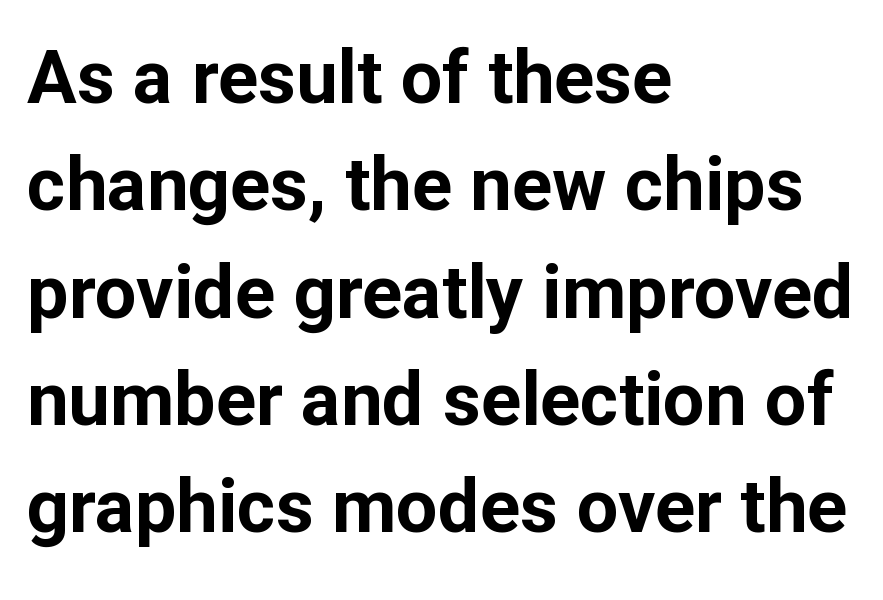
The image shows 74 px bold sans-serif type, upright; set left-aligned, normal line spacing (1.45x), normal letter spacing, not underlined; low stroke contrast and a medium x-height.
